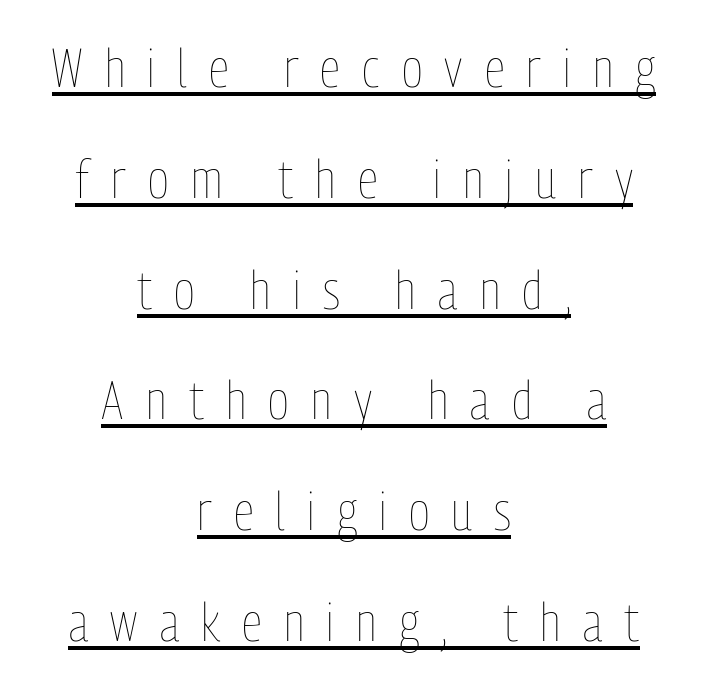
Q: Is the text bold? A: No.
Q: Is the text italic (slanted)? A: No, it is upright.
Q: Is the text underlined? A: Yes.
Q: How is the paragraph aligned? A: Centered.
Q: Is the spacing between letters normal or unusually wide? A: Unusually wide.
Q: Is the spacing between lines tight, normal or loose? A: Loose.
Q: Width (condensed, normal, or wide)? A: Condensed.
Q: Stroke contrast? A: Low.
Q: x-height? A: Medium.
Q: Monospaced? A: No.
